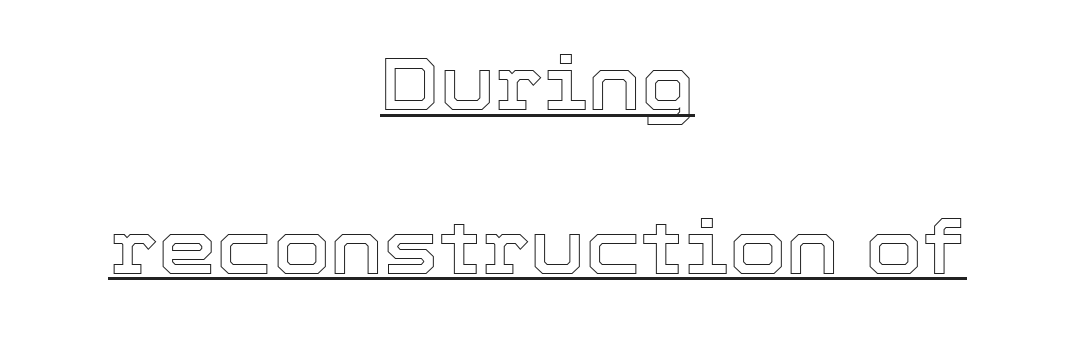
The image shows 74 px text type, upright; set centered, loose line spacing (2.21x), normal letter spacing, underlined; a medium x-height.
